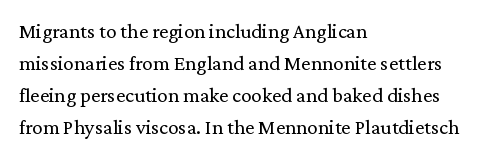
{"italic": "no", "bold": "no", "underline": "no", "align": "left", "line_spacing": "normal", "line_spacing_ratio": 1.52, "letter_spacing": "normal", "letter_spacing_em": 0.0, "glyph_px": 21}
